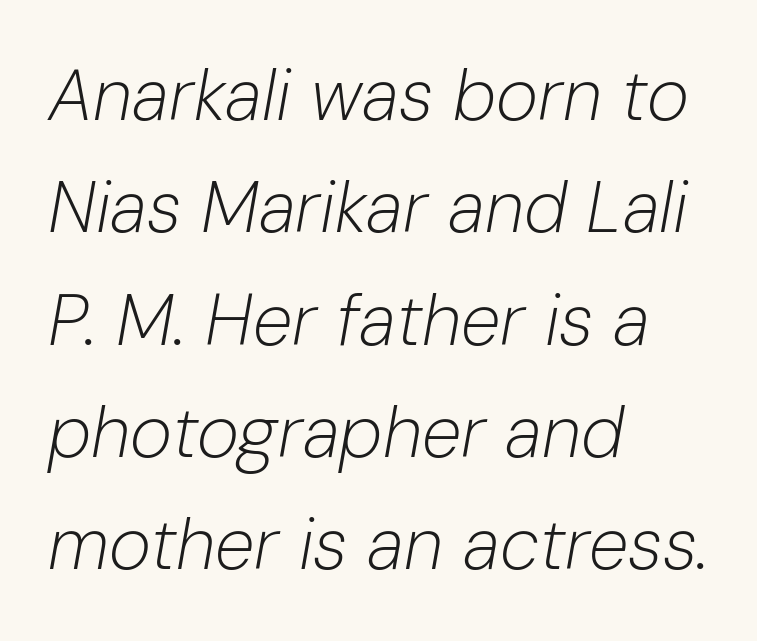
The image shows 72 px light type, italic (leaning right); set left-aligned, normal line spacing (1.56x), normal letter spacing, not underlined; low stroke contrast and a medium x-height.
